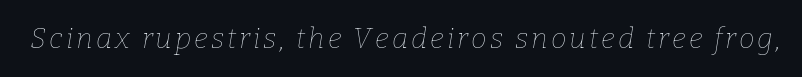
{"italic": "yes", "lean": "right", "slant_degrees": 9, "bold": "no", "weight": "thin", "width": "normal", "stroke_contrast": "low", "x_height": "medium", "monospaced": "no", "underline": "no", "glyph_px": 28}
